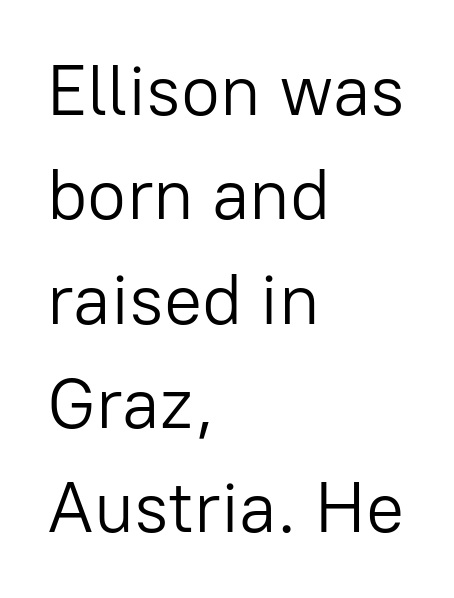
The image shows 71 px light sans-serif type, upright; set left-aligned, normal line spacing (1.47x), normal letter spacing, not underlined; low stroke contrast and a medium x-height.
